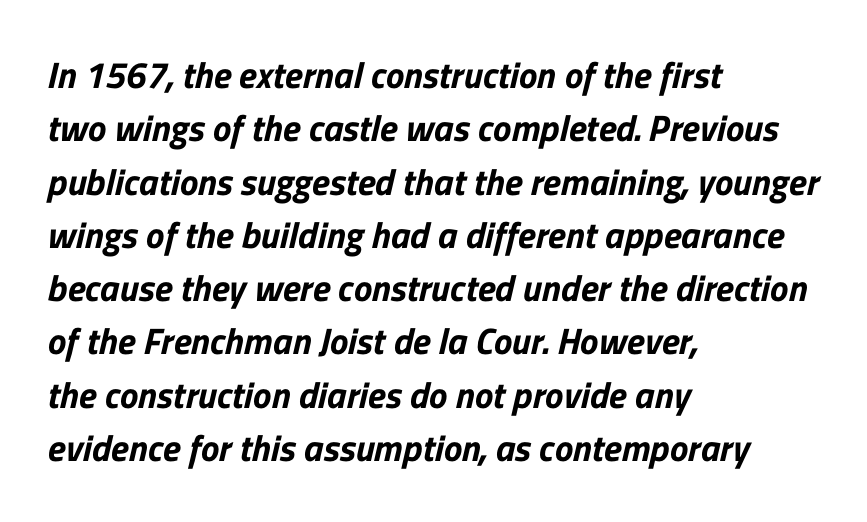
Q: Is the typeface a serif or a sans-serif typeface? A: Sans-serif.
Q: Is the text underlined? A: No.
Q: How is the paragraph aligned? A: Left-aligned.
Q: Is the spacing between letters normal or unusually wide? A: Normal.
Q: Is the spacing between lines tight, normal or loose? A: Normal.
Q: Width (condensed, normal, or wide)? A: Normal.
Q: Stroke contrast? A: Low.
Q: x-height? A: Medium.
Q: Monospaced? A: No.
